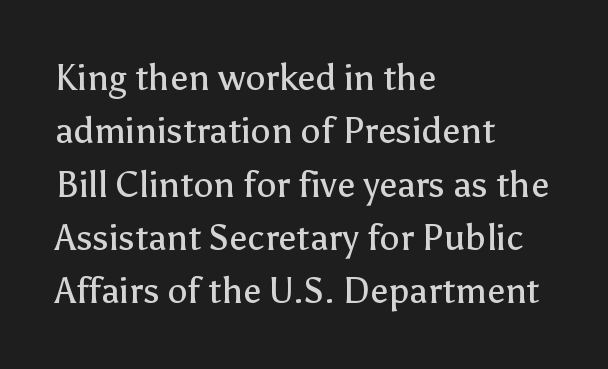
The image shows 36 px regular-weight sans-serif type, upright; set left-aligned, normal line spacing (1.48x), normal letter spacing, not underlined; low stroke contrast and a medium x-height.
